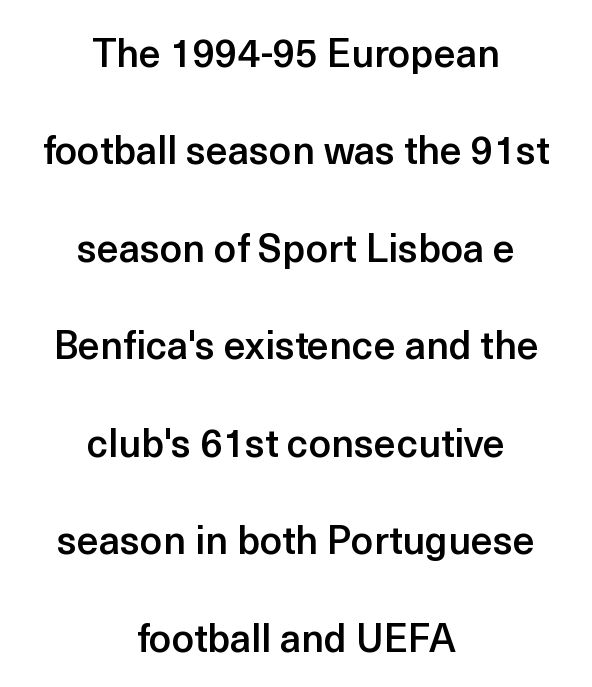
{"serif": "no", "italic": "no", "bold": "semi", "weight": "semibold", "width": "normal", "x_height": "medium", "monospaced": "no", "underline": "no", "align": "center", "line_spacing": "loose", "line_spacing_ratio": 2.5, "letter_spacing": "normal", "letter_spacing_em": 0.0, "glyph_px": 39}
